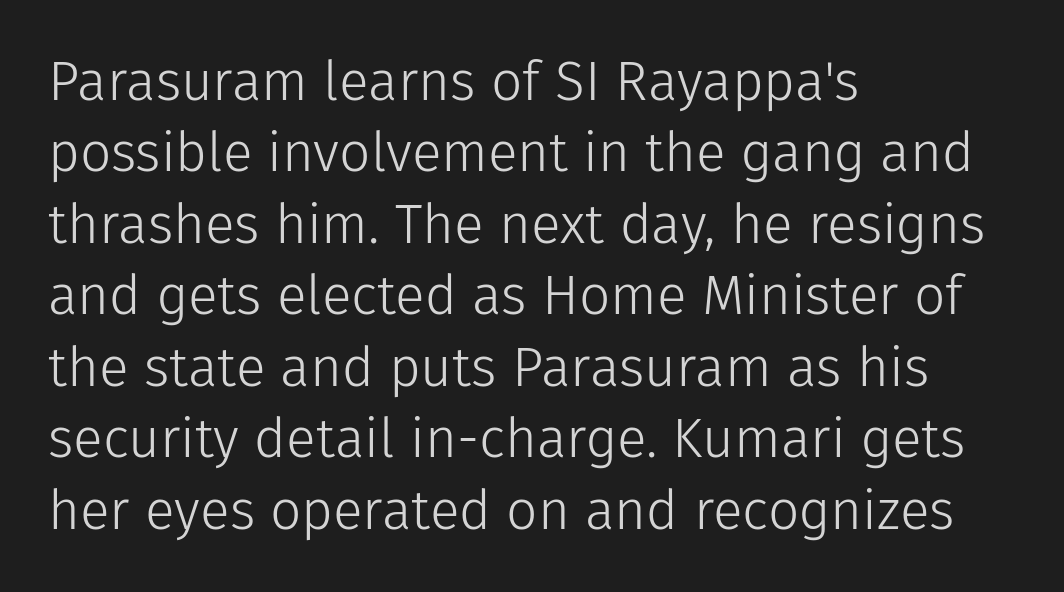
{"serif": "no", "italic": "no", "bold": "no", "weight": "light", "width": "normal", "stroke_contrast": "low", "x_height": "medium", "monospaced": "no", "underline": "no", "align": "left", "line_spacing": "normal", "line_spacing_ratio": 1.3, "letter_spacing": "normal", "letter_spacing_em": 0.0, "glyph_px": 55}
